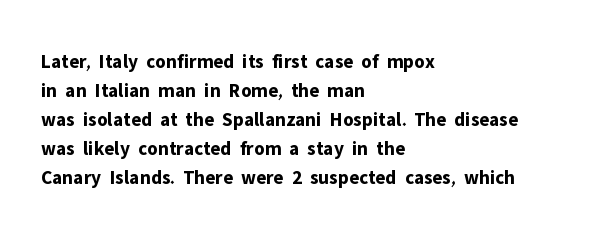
Q: Is the text bold? A: Yes.
Q: Is the text italic (slanted)? A: No, it is upright.
Q: Is the text underlined? A: No.
Q: How is the paragraph aligned? A: Left-aligned.
Q: Is the spacing between letters normal or unusually wide? A: Normal.
Q: Is the spacing between lines tight, normal or loose? A: Normal.
